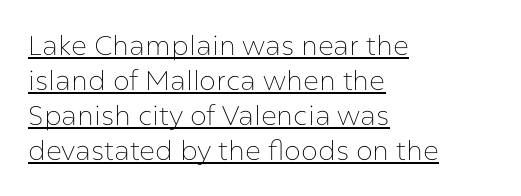
Teacher's note: observe the even left margin — that is flush-left alignment. Decoration check: the copy is underlined. The line-height multiplier appears to be the usual default. You could call the tracking neutral — neither tight nor loose. A light-to-regular cut is what we see here. A roman cut, with each character standing at attention.
